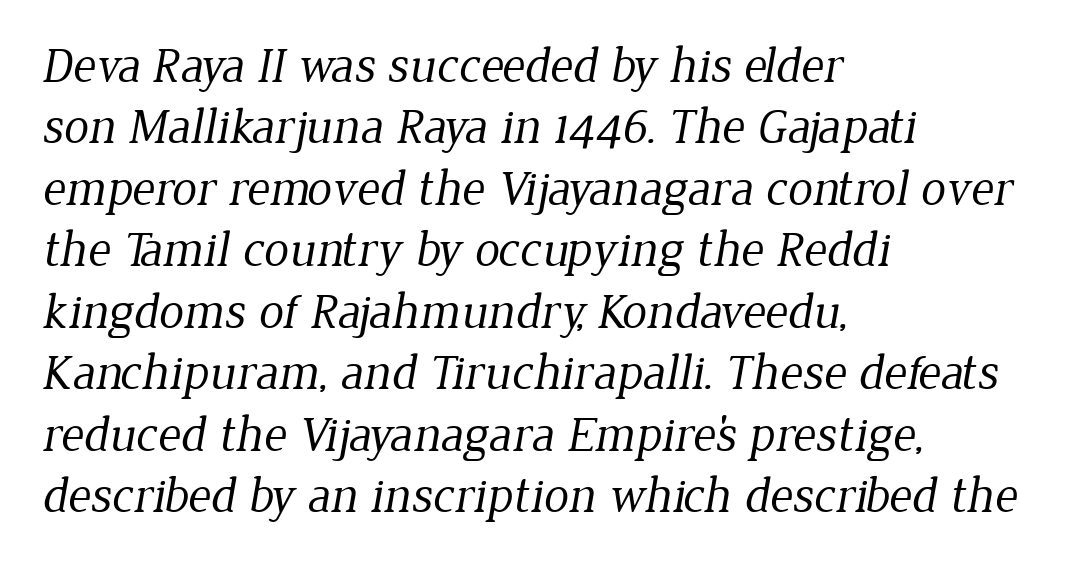
{"serif": "yes", "bold": "no", "weight": "regular", "width": "normal", "stroke_contrast": "low", "x_height": "medium", "monospaced": "no", "underline": "no", "align": "left", "line_spacing_ratio": 1.23, "letter_spacing": "normal", "letter_spacing_em": 0.0, "glyph_px": 50}
